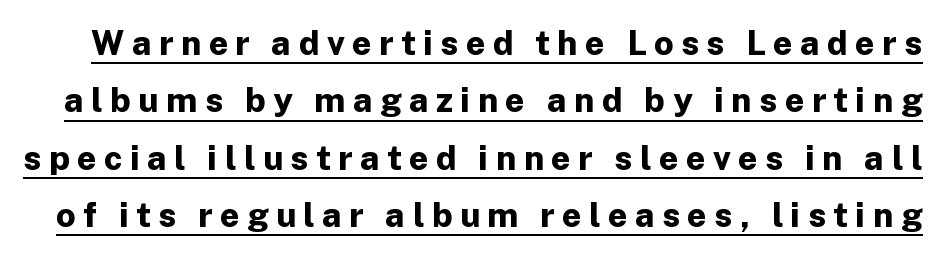
{"serif": "no", "italic": "no", "bold": "yes", "weight": "bold", "width": "normal", "stroke_contrast": "low", "x_height": "medium", "monospaced": "no", "underline": "yes", "line_spacing": "normal", "line_spacing_ratio": 1.69, "letter_spacing": "wide", "letter_spacing_em": 0.22, "glyph_px": 34}
